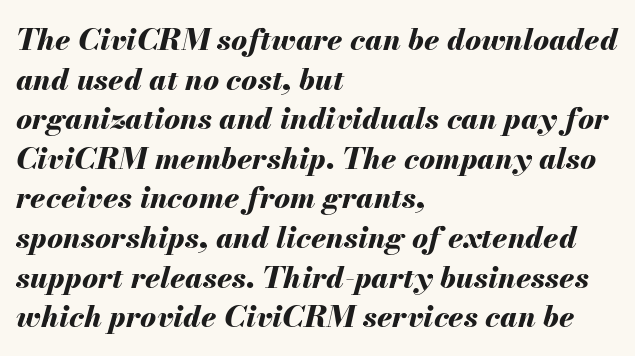
The image shows 30 px bold type, italic (leaning right); set left-aligned, normal line spacing (1.32x), normal letter spacing, not underlined; medium stroke contrast and a small x-height.
